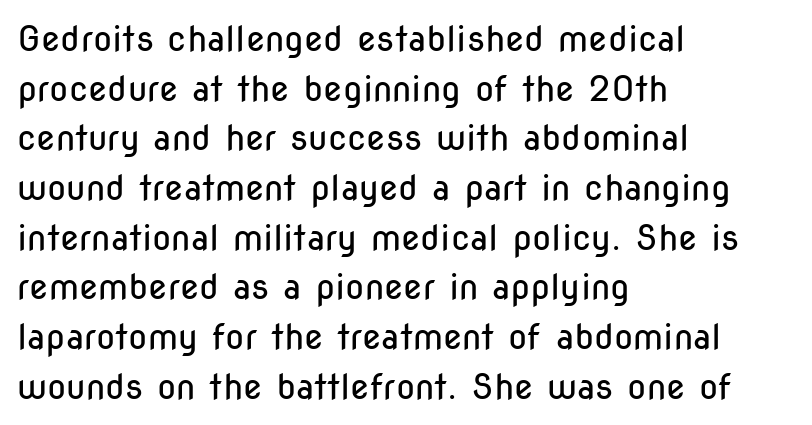
The image shows 35 px regular-weight, condensed sans-serif type, upright; set left-aligned, normal line spacing (1.42x), normal letter spacing, not underlined; low stroke contrast and a medium x-height.
